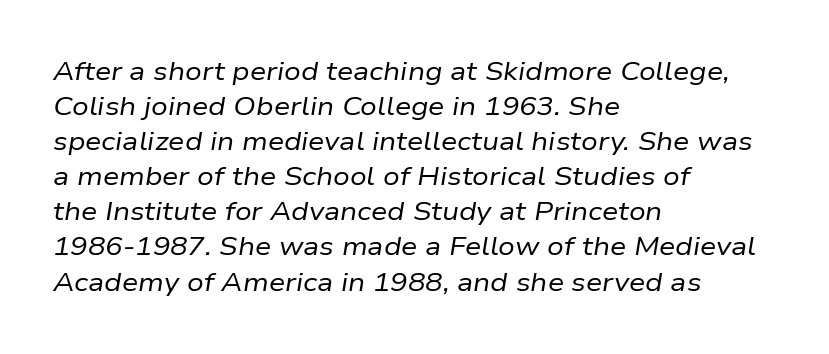
Q: Is the text bold? A: No.
Q: Is the text italic (slanted)? A: Yes, it leans right by about 9 degrees.
Q: Is the text underlined? A: No.
Q: How is the paragraph aligned? A: Left-aligned.
Q: Is the spacing between letters normal or unusually wide? A: Normal.
Q: Is the spacing between lines tight, normal or loose? A: Normal.
